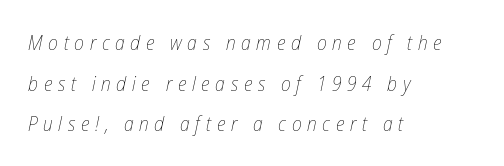
Q: Is the text bold? A: No.
Q: Is the text italic (slanted)? A: Yes, it leans right by about 12 degrees.
Q: Is the text underlined? A: No.
Q: How is the paragraph aligned? A: Left-aligned.
Q: Is the spacing between letters normal or unusually wide? A: Unusually wide.
Q: Is the spacing between lines tight, normal or loose? A: Loose.
